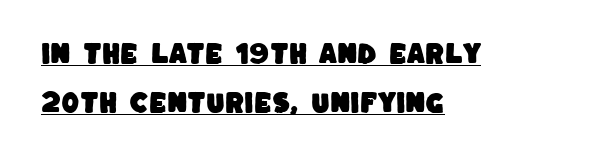
Q: Is the text underlined? A: Yes.
Q: How is the paragraph aligned? A: Left-aligned.
Q: Is the spacing between letters normal or unusually wide? A: Normal.
Q: Is the spacing between lines tight, normal or loose? A: Loose.
